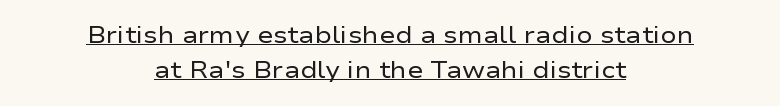
{"italic": "no", "bold": "no", "underline": "yes", "align": "center", "line_spacing": "normal", "line_spacing_ratio": 1.46, "letter_spacing": "normal", "letter_spacing_em": 0.0, "glyph_px": 24}
